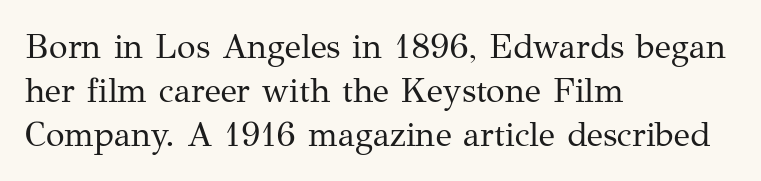
Q: Is the text bold? A: No.
Q: Is the text italic (slanted)? A: No, it is upright.
Q: Is the typeface a serif or a sans-serif typeface? A: Serif.
Q: Is the text underlined? A: No.
Q: How is the paragraph aligned? A: Left-aligned.
Q: Is the spacing between letters normal or unusually wide? A: Normal.
Q: Is the spacing between lines tight, normal or loose? A: Normal.
Q: Width (condensed, normal, or wide)? A: Normal.
Q: Stroke contrast? A: Medium.
Q: x-height? A: Medium.
Q: Monospaced? A: No.
